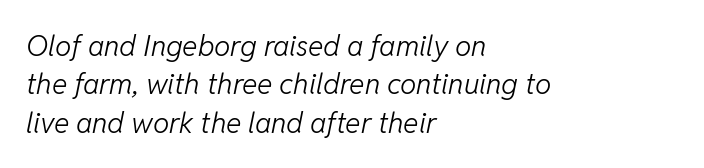
{"italic": "yes", "lean": "right", "slant_degrees": 11, "bold": "no", "weight": "light", "width": "normal", "stroke_contrast": "low", "x_height": "medium", "monospaced": "no", "underline": "no", "align": "left", "line_spacing": "normal", "line_spacing_ratio": 1.32, "letter_spacing": "normal", "letter_spacing_em": 0.0, "glyph_px": 29}
